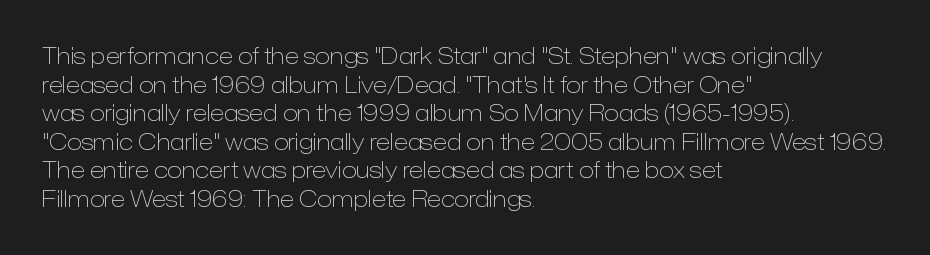
Q: Is the text bold? A: No.
Q: Is the text italic (slanted)? A: No, it is upright.
Q: Is the text underlined? A: No.
Q: How is the paragraph aligned? A: Left-aligned.
Q: Is the spacing between letters normal or unusually wide? A: Normal.
Q: Is the spacing between lines tight, normal or loose? A: Normal.
